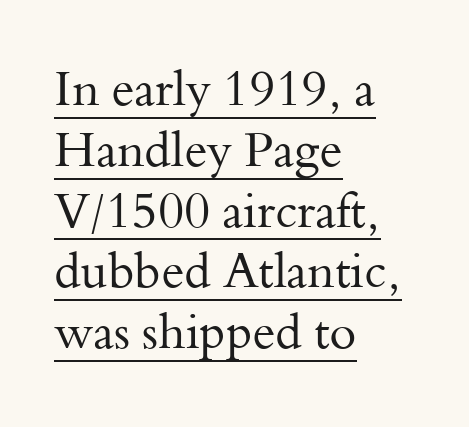
Each word holds together tightly as a unit, with standard inter-letter gaps. Font category for this specimen: serif. A continuous stroke trails under the words, as in a hyperlink. Heaviness? Minimal to ordinary, like unemphasized prose.
